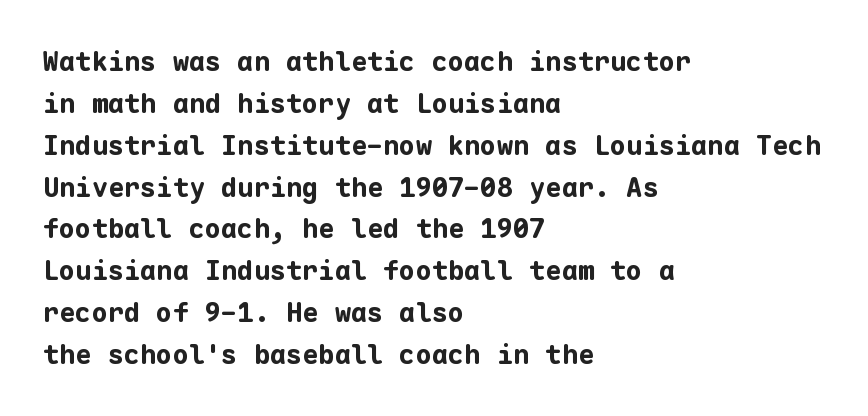
The face used here has the dense, thick strokes of a bold. Students, observe: this is what conventionally led text looks like. Notice how the stems are strictly vertical — no italics here. The setting favours the left margin, as ordinary paragraphs usually do.
